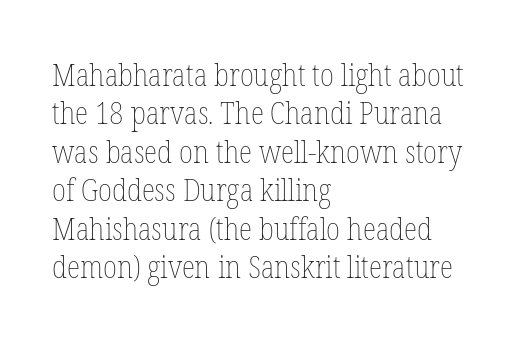
The image shows 31 px thin, condensed type, upright; set left-aligned, line spacing 1.24x, normal letter spacing, not underlined; low stroke contrast and a medium x-height.
